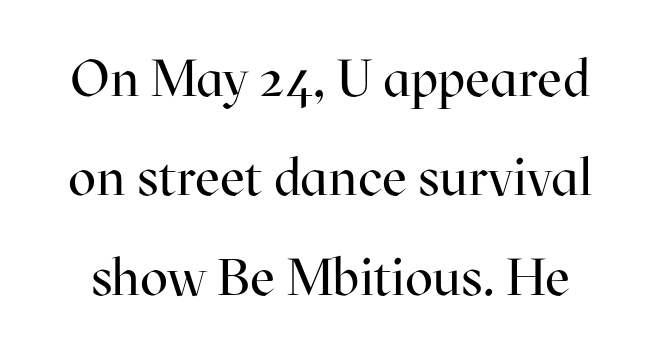
The image shows 52 px regular-weight serif type, upright; set loose line spacing (1.91x), normal letter spacing, not underlined; high stroke contrast and a medium x-height.
